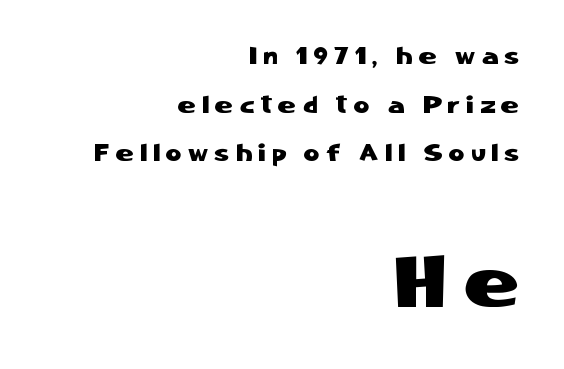
Q: Is the text italic (slanted)? A: No, it is upright.
Q: Is the typeface a serif or a sans-serif typeface? A: Sans-serif.
Q: Is the text underlined? A: No.
Q: How is the paragraph aligned? A: Right-aligned.
Q: Is the spacing between letters normal or unusually wide? A: Unusually wide.
Q: Is the spacing between lines tight, normal or loose? A: Loose.
Q: Which block of text is set in a larger size, the first (top) or the second (bottom)? A: The second (bottom) one.
Q: Width (condensed, normal, or wide)? A: Normal.
Q: Stroke contrast? A: Low.
Q: x-height? A: Medium.
Q: Monospaced? A: No.
